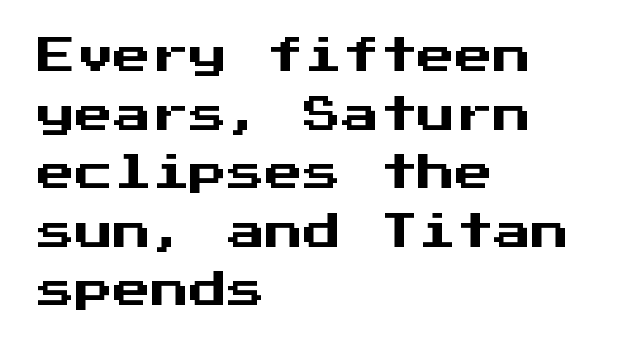
{"serif": "no", "italic": "no", "width": "normal", "stroke_contrast": "medium", "x_height": "medium", "monospaced": "yes", "underline": "no", "align": "left", "line_spacing": "normal", "line_spacing_ratio": 1.54, "letter_spacing": "normal", "letter_spacing_em": 0.0, "glyph_px": 38}
